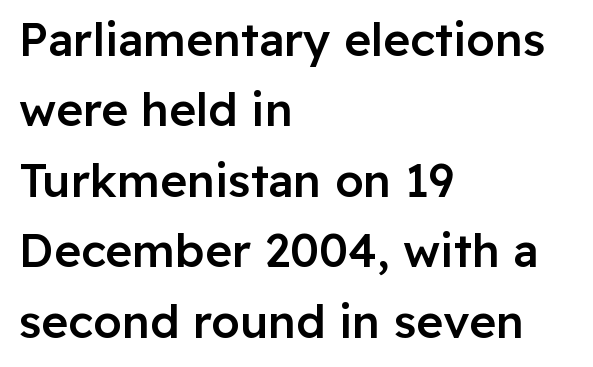
{"serif": "no", "italic": "no", "bold": "semi", "weight": "semibold", "width": "normal", "stroke_contrast": "low", "x_height": "medium", "monospaced": "no", "underline": "no", "align": "left", "line_spacing": "normal", "line_spacing_ratio": 1.53, "letter_spacing": "normal", "letter_spacing_em": 0.0, "glyph_px": 46}
